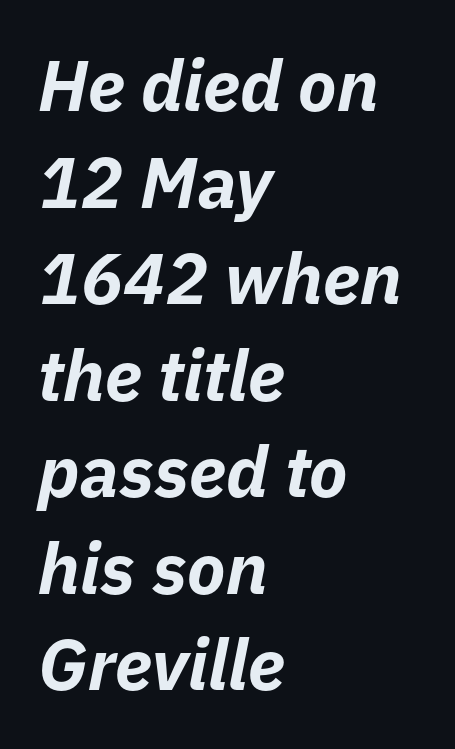
The setting favours the left margin, as ordinary paragraphs usually do. Type without underlining. The rendering uses a bold face; every stroke is thick and dark. The tracking reads as untouched default to a designer's eye.
